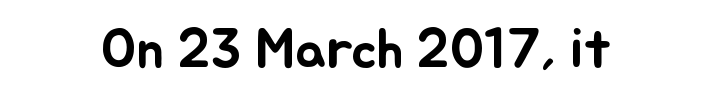
The image shows 56 px text type, upright; set normal letter spacing, not underlined; low stroke contrast and a small x-height.
